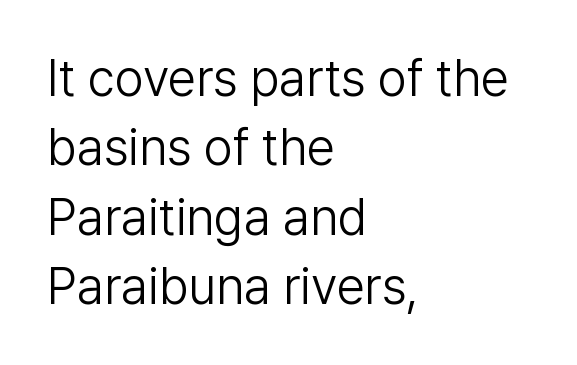
The setting favours the left margin, as ordinary paragraphs usually do. Here the designer chose a conventional face with non-uniform glyph widths. Anything drawn beneath the words? Only blank space. The typeface has the unassuming heft of standard copy or less.
